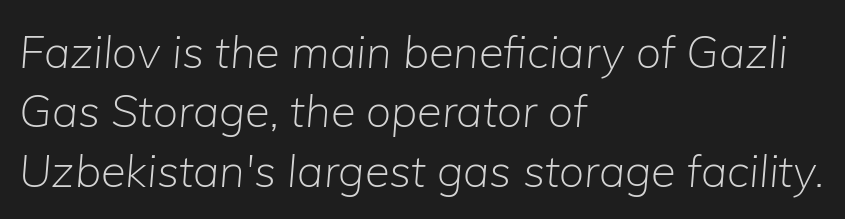
Q: Is the text bold? A: No.
Q: Is the text italic (slanted)? A: Yes, it leans right by about 5 degrees.
Q: Is the text underlined? A: No.
Q: How is the paragraph aligned? A: Left-aligned.
Q: Is the spacing between letters normal or unusually wide? A: Normal.
Q: Is the spacing between lines tight, normal or loose? A: Normal.
Q: Width (condensed, normal, or wide)? A: Normal.
Q: Stroke contrast? A: Low.
Q: x-height? A: Medium.
Q: Monospaced? A: No.
